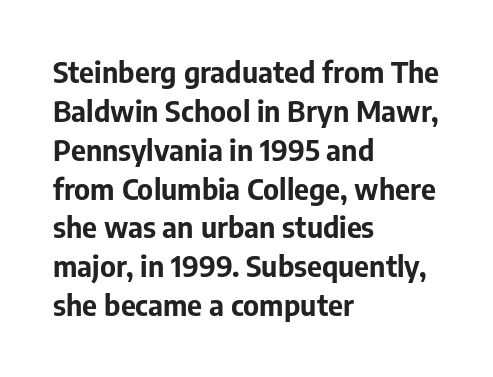
{"serif": "no", "italic": "no", "bold": "yes", "weight": "bold", "width": "normal", "stroke_contrast": "low", "x_height": "medium", "monospaced": "no", "underline": "no", "align": "left", "line_spacing": "normal", "line_spacing_ratio": 1.34, "letter_spacing": "normal", "letter_spacing_em": 0.0, "glyph_px": 29}
